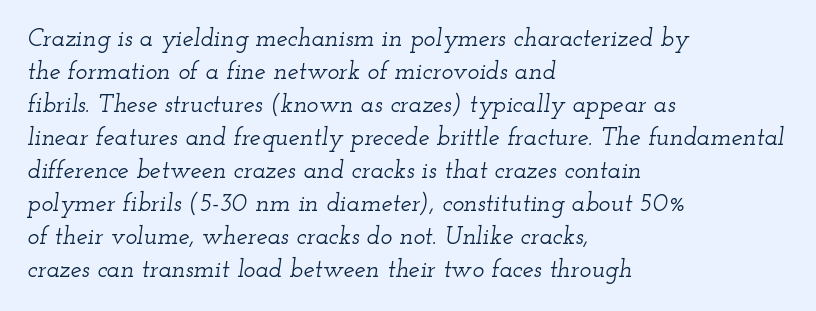
The image shows 25 px text type, italic (leaning right); set left-aligned, normal line spacing (1.32x), normal letter spacing, not underlined.
